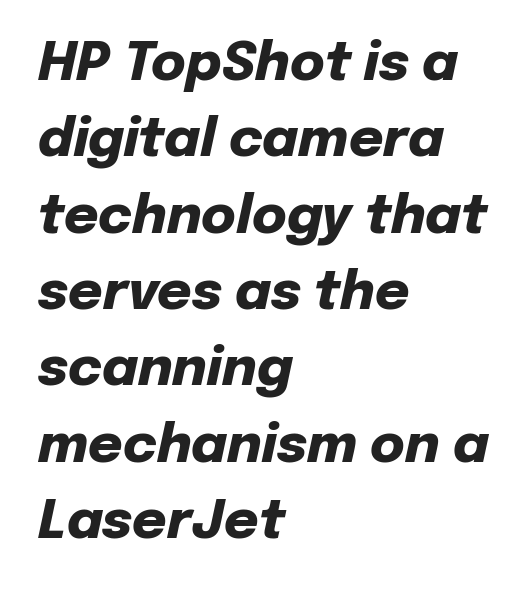
The image shows 53 px heavy type, italic (leaning right); set left-aligned, normal line spacing (1.44x), normal letter spacing, not underlined; low stroke contrast and a medium x-height.
